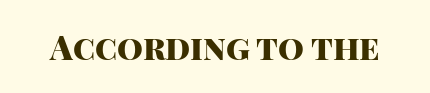
The image shows 33 px heavy sans-serif type, upright; set normal letter spacing, not underlined; high stroke contrast and a large x-height.
